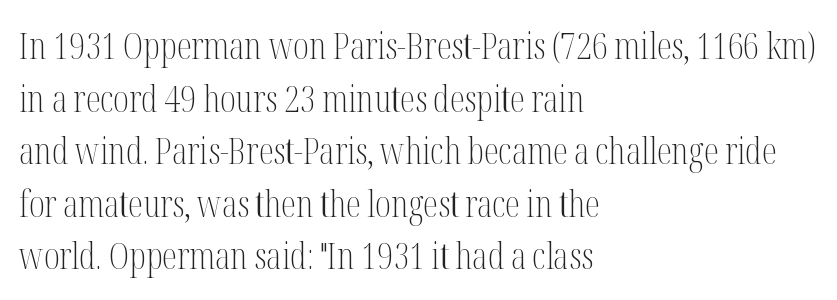
{"serif": "yes", "italic": "no", "bold": "no", "weight": "light", "width": "condensed", "stroke_contrast": "medium", "x_height": "medium", "monospaced": "no", "underline": "no", "align": "left", "line_spacing": "normal", "line_spacing_ratio": 1.42, "letter_spacing": "normal", "letter_spacing_em": 0.0, "glyph_px": 37}
